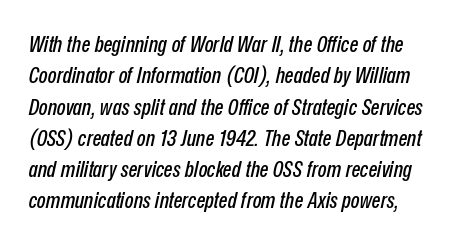
{"italic": "yes", "lean": "right", "slant_degrees": 12, "underline": "no", "line_spacing": "normal", "line_spacing_ratio": 1.36, "letter_spacing": "normal", "letter_spacing_em": 0.0, "glyph_px": 23}
